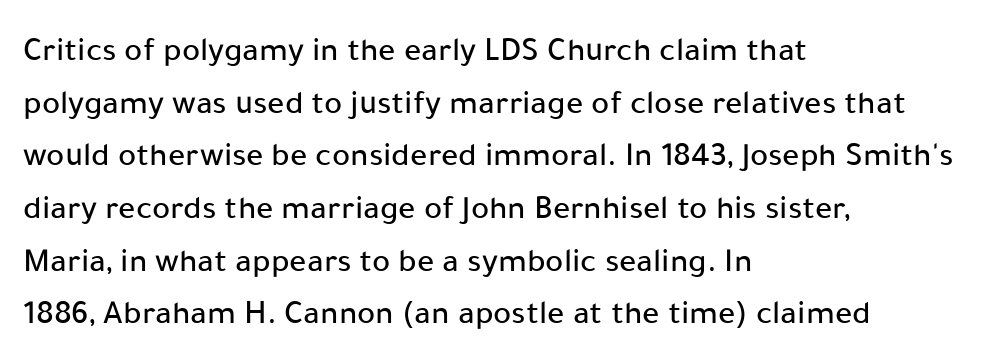
Type style note: lacks serifs. The letters advance in unequal steps, a hallmark of proportional type. Glyph-to-glyph distance matches everyday printed text. Honestly, the row spacing looks completely unremarkable.
